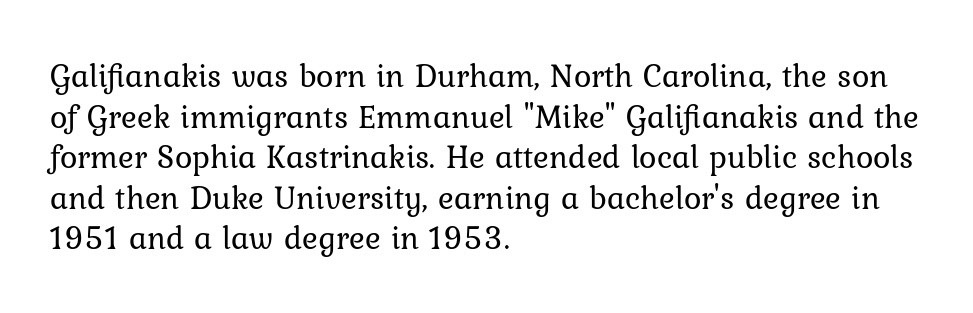
Standard letterfit; no display-style spreading of the glyphs. The paragraph has a hard left edge and a soft right edge. A clean baseline with only descenders dipping below it. Italic? Not at all — the glyphs are vertical. Stroke mass is kept to a normal reading level or below.
